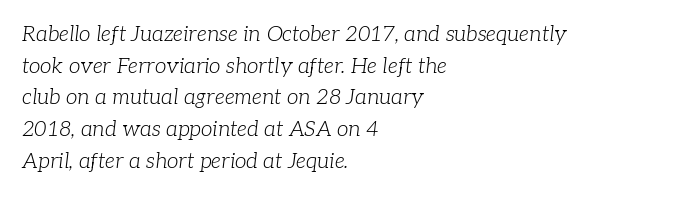
Q: Is the text bold? A: No.
Q: Is the text italic (slanted)? A: Yes, it leans right by about 7 degrees.
Q: Is the text underlined? A: No.
Q: How is the paragraph aligned? A: Left-aligned.
Q: Is the spacing between letters normal or unusually wide? A: Normal.
Q: Is the spacing between lines tight, normal or loose? A: Normal.
